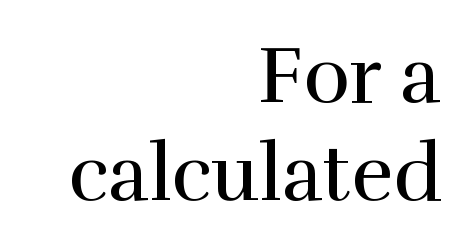
{"serif": "yes", "italic": "no", "bold": "no", "weight": "regular", "width": "normal", "stroke_contrast": "high", "x_height": "medium", "monospaced": "no", "underline": "no", "align": "right", "line_spacing_ratio": 1.24, "letter_spacing": "normal", "letter_spacing_em": 0.0, "glyph_px": 79}
